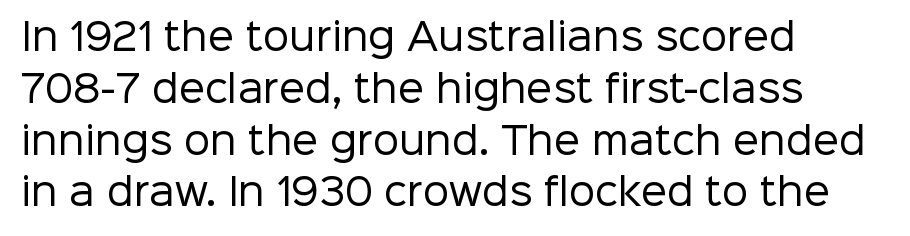
The image shows 37 px regular-weight sans-serif type, upright; set left-aligned, normal line spacing (1.4x), normal letter spacing, not underlined; low stroke contrast and a medium x-height.
